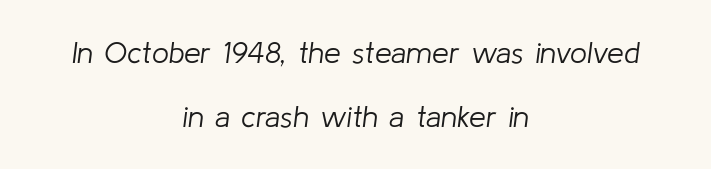
Q: Is the text bold? A: No.
Q: Is the text italic (slanted)? A: Yes, it leans right by about 8 degrees.
Q: Is the text underlined? A: No.
Q: How is the paragraph aligned? A: Centered.
Q: Is the spacing between letters normal or unusually wide? A: Normal.
Q: Is the spacing between lines tight, normal or loose? A: Loose.
Q: Width (condensed, normal, or wide)? A: Normal.
Q: Stroke contrast? A: Low.
Q: x-height? A: Medium.
Q: Monospaced? A: No.
